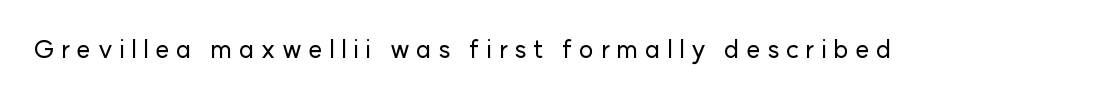
The image shows 25 px text type, upright; set unusually wide letter spacing (+0.26 em), not underlined.
